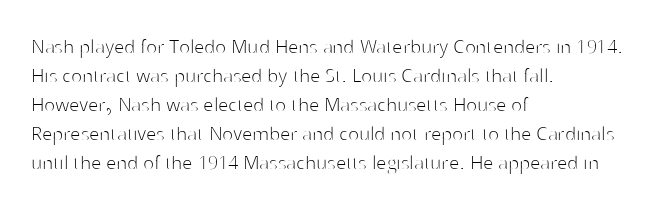
{"italic": "no", "bold": "no", "underline": "no", "align": "left", "line_spacing": "normal", "line_spacing_ratio": 1.26, "letter_spacing": "normal", "letter_spacing_em": 0.0, "glyph_px": 23}
